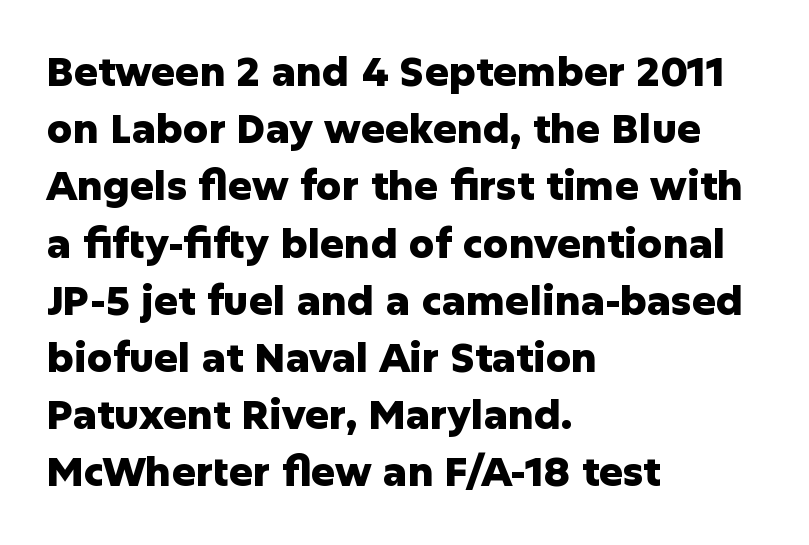
The image shows 40 px heavy sans-serif type, upright; set left-aligned, normal line spacing (1.43x), normal letter spacing, not underlined; low stroke contrast and a medium x-height.
